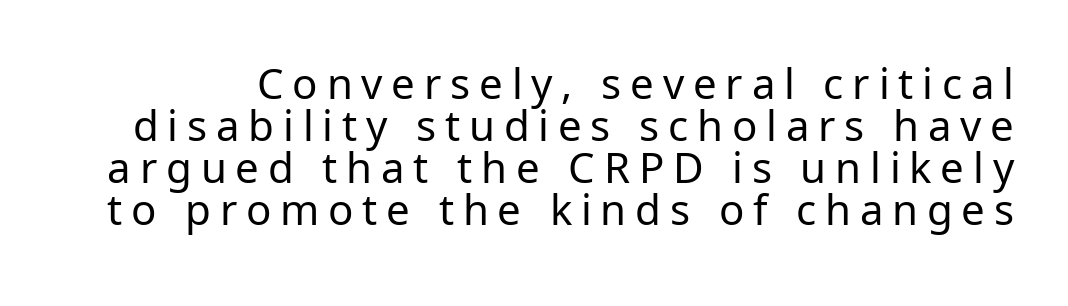
Descenders are the only things crossing below the line. Heft: none added — not bold. The rendering uses natural spacing where letterforms have individual widths. Horizontal bands of white between lines are thin slivers. These lines have a slow, spaced-out rhythm from letter to letter. You can tell it's not italic because the verticals are truly vertical.
